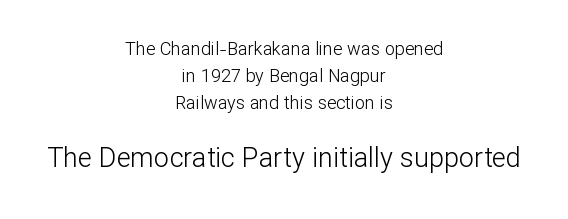
Decoration check: the copy has no underline. These lines sit exactly where default settings would place them. Caption: multi-line text, centered on the measure. In terms of letterspacing, this is plain default setting.
